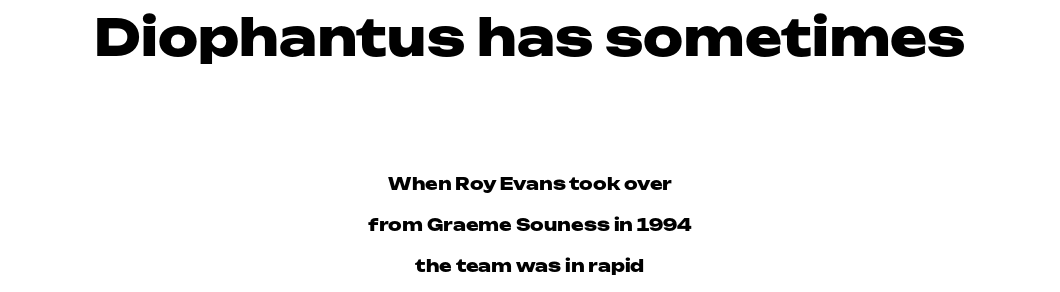
Q: Is the text bold? A: Yes.
Q: Is the text italic (slanted)? A: No, it is upright.
Q: Is the typeface a serif or a sans-serif typeface? A: Sans-serif.
Q: Is the text underlined? A: No.
Q: How is the paragraph aligned? A: Centered.
Q: Is the spacing between letters normal or unusually wide? A: Normal.
Q: Is the spacing between lines tight, normal or loose? A: Loose.
Q: Which block of text is set in a larger size, the first (top) or the second (bottom)? A: The first (top) one.
Q: Width (condensed, normal, or wide)? A: Wide.
Q: Stroke contrast? A: Low.
Q: x-height? A: Medium.
Q: Monospaced? A: No.
